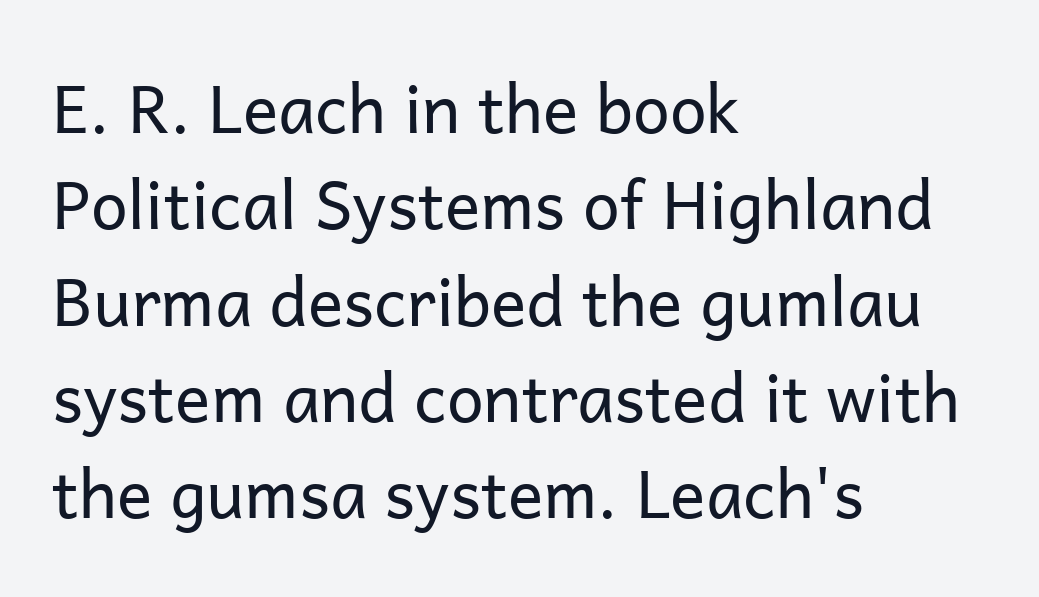
{"serif": "no", "italic": "no", "bold": "no", "weight": "regular", "width": "normal", "stroke_contrast": "low", "x_height": "medium", "monospaced": "no", "underline": "no", "align": "left", "line_spacing": "normal", "line_spacing_ratio": 1.46, "letter_spacing": "normal", "letter_spacing_em": 0.0, "glyph_px": 66}
